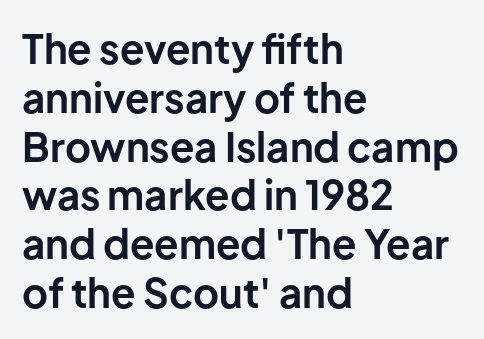
The image shows 40 px bold sans-serif type, upright; set left-aligned, line spacing 1.22x, normal letter spacing, not underlined; low stroke contrast and a medium x-height.
